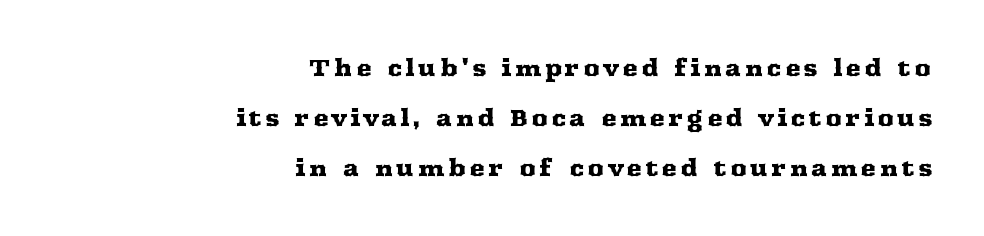
The image shows 23 px text type, upright; set right-aligned, loose line spacing (2.17x), not underlined.
